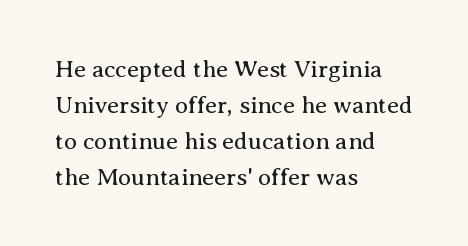
There is no visible air inserted between adjacent glyphs. The rendering anchors every line to the left-hand side. Counters stay open thanks to moderate or lighter strokes. Is there much room between lines? A standard amount, neither cramped nor airy. Type without underlining.
